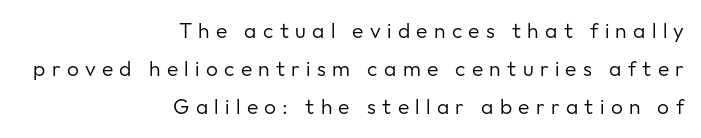
{"italic": "no", "bold": "no", "underline": "no", "align": "right", "line_spacing_ratio": 1.82, "letter_spacing": "wide", "letter_spacing_em": 0.3, "glyph_px": 21}
